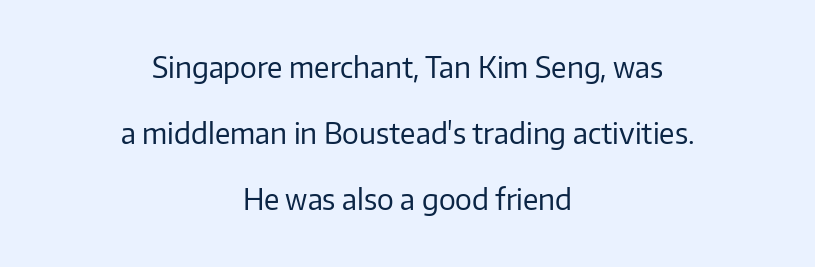
Q: Is the text bold? A: No.
Q: Is the text italic (slanted)? A: No, it is upright.
Q: Is the typeface a serif or a sans-serif typeface? A: Sans-serif.
Q: Is the text underlined? A: No.
Q: How is the paragraph aligned? A: Centered.
Q: Is the spacing between letters normal or unusually wide? A: Normal.
Q: Is the spacing between lines tight, normal or loose? A: Loose.
Q: Width (condensed, normal, or wide)? A: Normal.
Q: Stroke contrast? A: Low.
Q: x-height? A: Medium.
Q: Monospaced? A: No.
